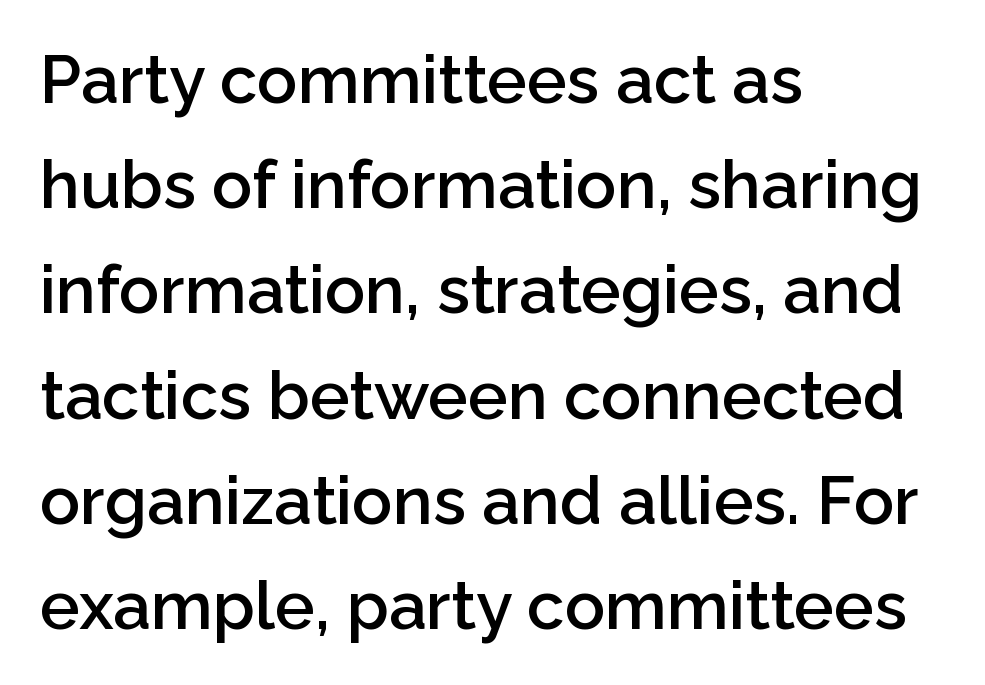
These lines are set flush left with a ragged right edge. Decoration check: the copy has no underline. Look at the stroke-to-counter ratio: somewhat heavy, a semibold. The tracking reads as untouched default to a designer's eye. No feet cap the strokes, marking this as sans-serif type. Is this a fixed-width face? No — the glyphs have proportional, varying widths.
